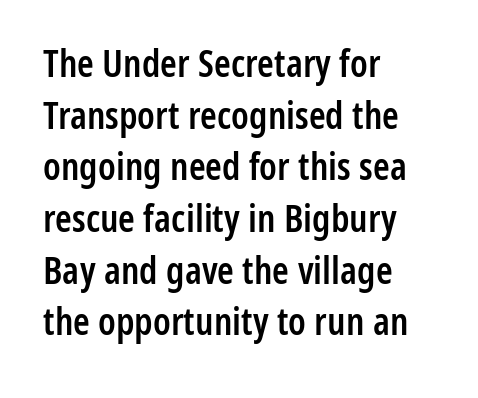
The image shows 38 px semibold, condensed sans-serif type, upright; set left-aligned, normal line spacing (1.36x), normal letter spacing, not underlined; low stroke contrast and a medium x-height.
